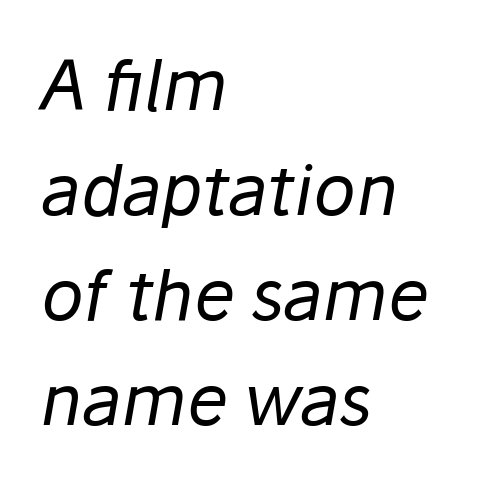
Is this a fixed-width face? No — the glyphs have proportional, varying widths. Italic: yes, the glyphs are oblique. Here the glyphs are tracked normally, forming tight word shapes. The rows are spaced the way most documents space them. Short and long lines alike share a common starting point at left.
